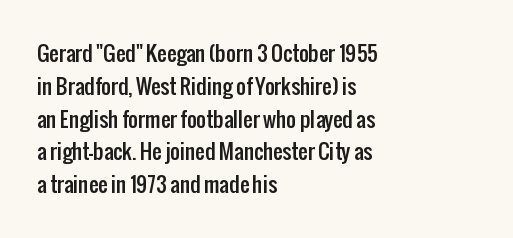
{"italic": "no", "underline": "no", "align": "left", "line_spacing": "normal", "line_spacing_ratio": 1.56, "letter_spacing": "normal", "letter_spacing_em": 0.0, "glyph_px": 21}
